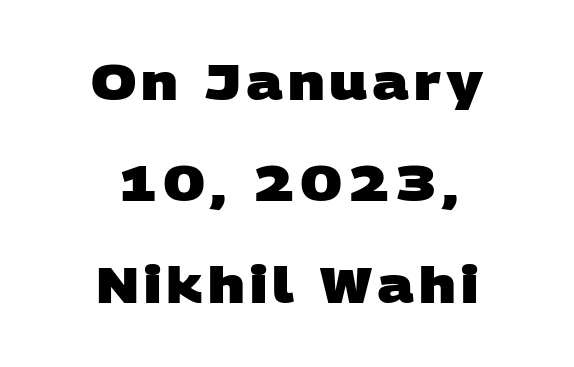
{"serif": "no", "bold": "yes", "weight": "heavy", "width": "wide", "stroke_contrast": "low", "x_height": "large", "monospaced": "no", "underline": "no", "align": "center", "line_spacing": "loose", "line_spacing_ratio": 2.07, "glyph_px": 49}
